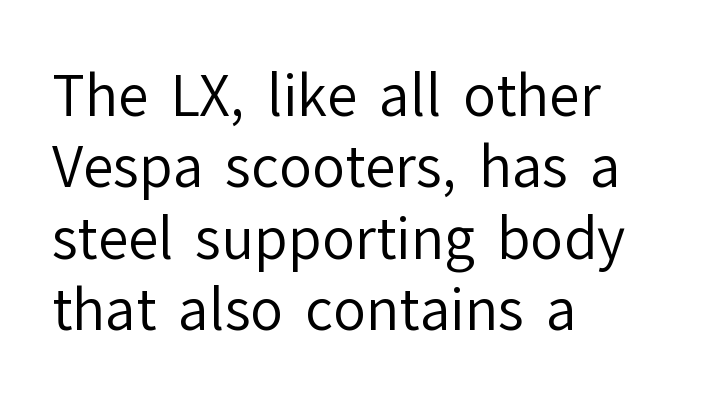
The image shows 55 px regular-weight sans-serif type, upright; set left-aligned, normal line spacing (1.3x), normal letter spacing, not underlined; low stroke contrast and a medium x-height.
